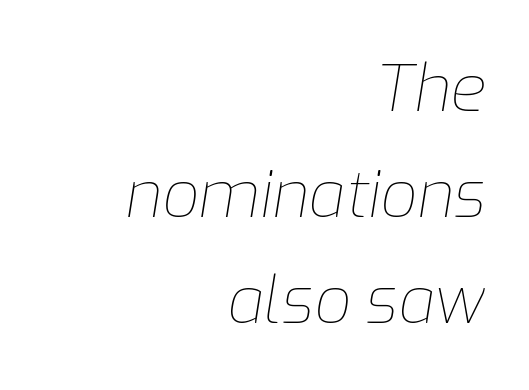
The image shows 65 px thin type, italic (leaning right); set right-aligned, normal line spacing (1.63x), normal letter spacing, not underlined; low stroke contrast and a medium x-height.
